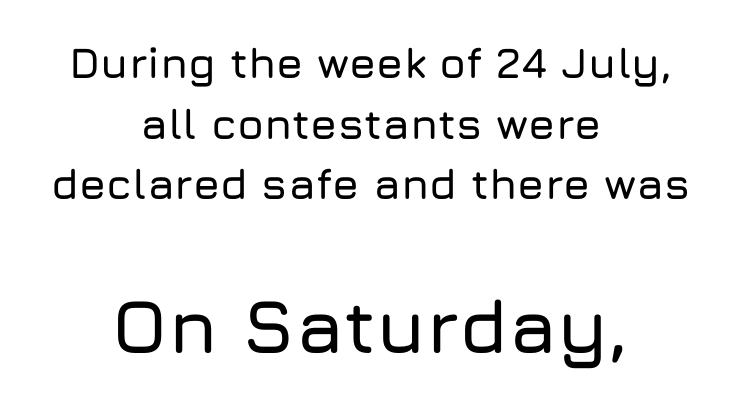
Q: Is the text italic (slanted)? A: No, it is upright.
Q: Is the typeface a serif or a sans-serif typeface? A: Sans-serif.
Q: Is the text underlined? A: No.
Q: How is the paragraph aligned? A: Centered.
Q: Is the spacing between letters normal or unusually wide? A: Normal.
Q: Is the spacing between lines tight, normal or loose? A: Normal.
Q: Which block of text is set in a larger size, the first (top) or the second (bottom)? A: The second (bottom) one.
Q: Width (condensed, normal, or wide)? A: Normal.
Q: Stroke contrast? A: Low.
Q: x-height? A: Medium.
Q: Monospaced? A: No.
